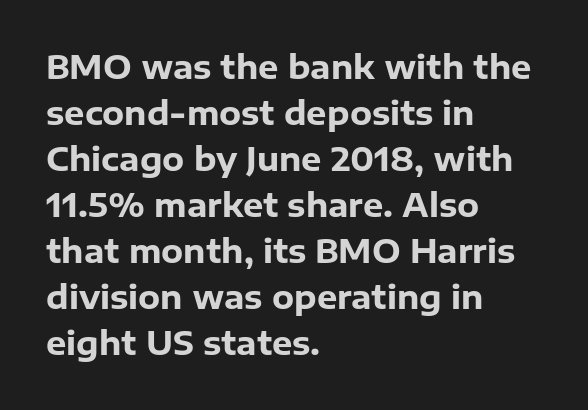
The image shows 32 px heavy sans-serif type, upright; set left-aligned, normal line spacing (1.44x), normal letter spacing, not underlined; low stroke contrast and a medium x-height.
